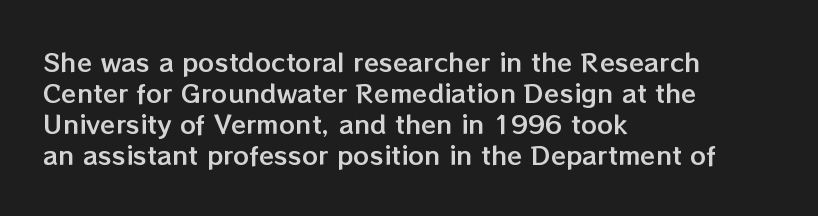
The image shows 25 px text type, upright; set left-aligned, line spacing 1.24x, normal letter spacing, not underlined.
